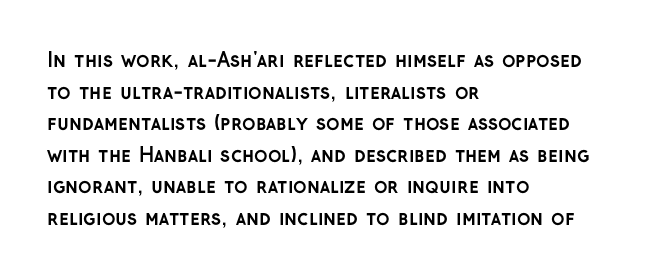
Q: Is the text bold? A: Yes.
Q: Is the text italic (slanted)? A: No, it is upright.
Q: Is the text underlined? A: No.
Q: How is the paragraph aligned? A: Left-aligned.
Q: Is the spacing between letters normal or unusually wide? A: Normal.
Q: Is the spacing between lines tight, normal or loose? A: Normal.
